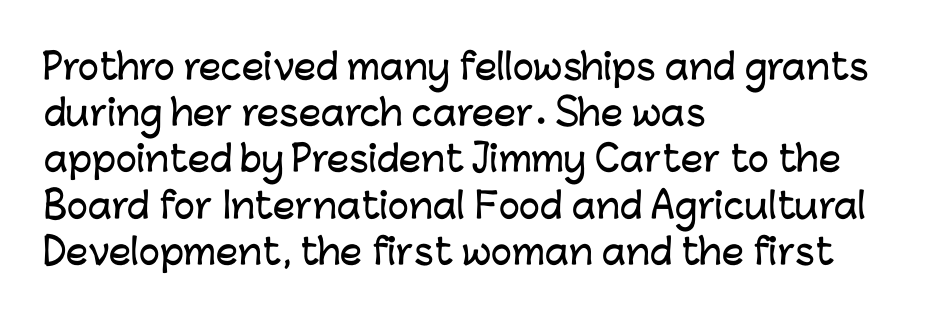
No extra tracking has been applied to these lines. Each letter's strokes conclude bluntly, with no projecting serifs. Any mark beneath the type? The region is blank. Looks like regular typesetting: each glyph gets only the width it needs. Short and long lines alike share a common starting point at left. In terms of posture, this sample is upright.
